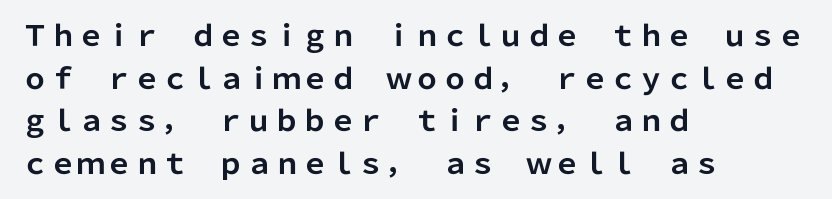
Each letter keeps its own natural width here, so spacing adapts to shape. Its strokes are broad and dark, the hallmark of bold type. The font's upright variant was chosen for this text. Classification — sans serif. Just letters on the line, the space beneath them empty. A normal amount of white space separates one row of letters from the next.
